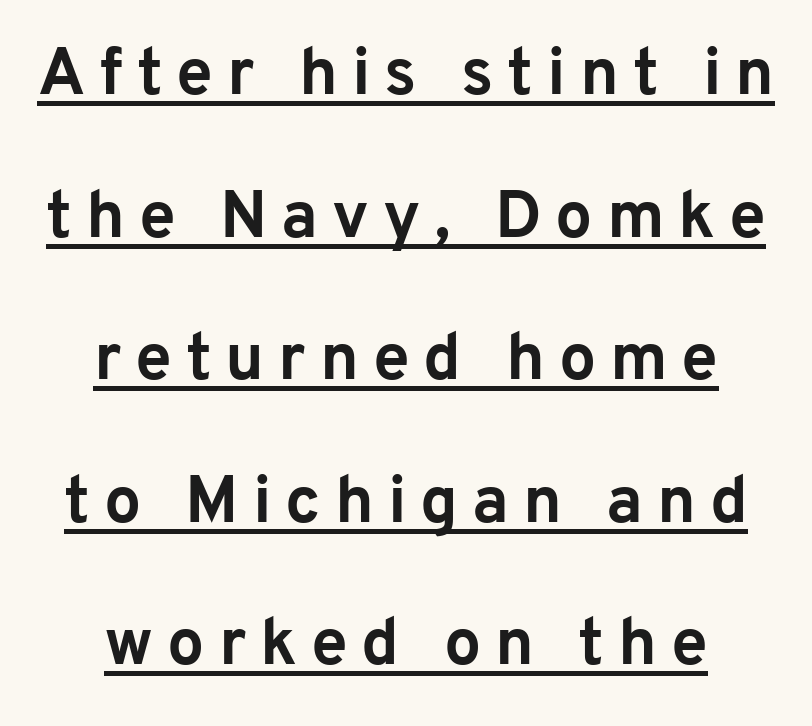
Every letter is thick-stroked: bold, no question. Italic: no, the glyphs are upright roman. A continuous stroke trails under the words, as in a hyperlink. Summary of vertical rhythm: relaxed, with wide interline spacing. Regarding serifs, this sample does without them. You could not count columns in this text — the font is proportionally spaced.
